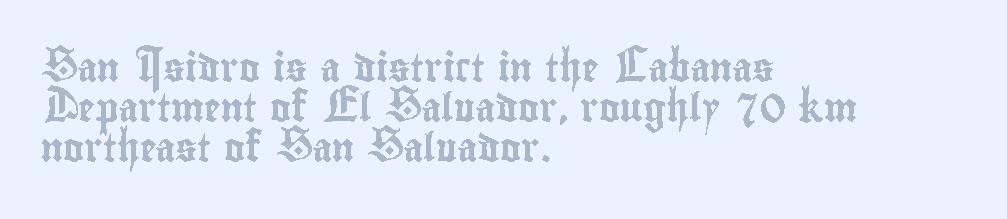
The image shows 28 px condensed type, upright; set left-aligned, normal line spacing (1.43x), normal letter spacing, not underlined; a small x-height.
